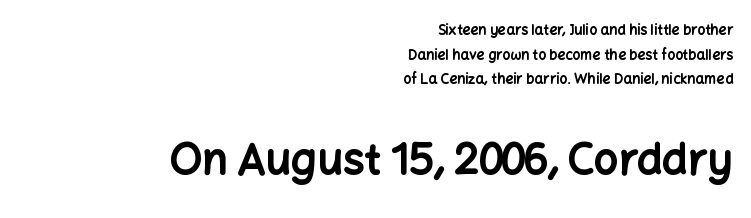
Q: Is the text bold? A: Yes.
Q: Is the text italic (slanted)? A: No, it is upright.
Q: Is the typeface a serif or a sans-serif typeface? A: Sans-serif.
Q: Is the text underlined? A: No.
Q: How is the paragraph aligned? A: Right-aligned.
Q: Is the spacing between letters normal or unusually wide? A: Normal.
Q: Which block of text is set in a larger size, the first (top) or the second (bottom)? A: The second (bottom) one.
Q: Width (condensed, normal, or wide)? A: Normal.
Q: Stroke contrast? A: Low.
Q: x-height? A: Medium.
Q: Monospaced? A: No.
